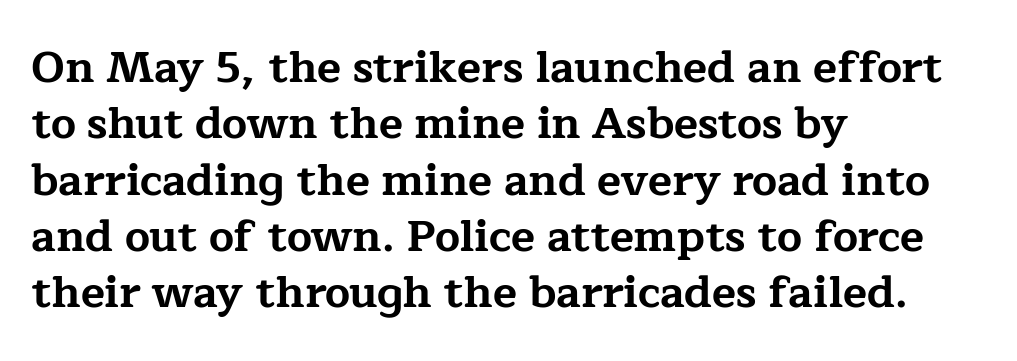
Q: Is the text bold? A: Yes.
Q: Is the text italic (slanted)? A: No, it is upright.
Q: Is the typeface a serif or a sans-serif typeface? A: Serif.
Q: Is the text underlined? A: No.
Q: How is the paragraph aligned? A: Left-aligned.
Q: Is the spacing between letters normal or unusually wide? A: Normal.
Q: Is the spacing between lines tight, normal or loose? A: Normal.
Q: Width (condensed, normal, or wide)? A: Wide.
Q: Stroke contrast? A: Low.
Q: x-height? A: Medium.
Q: Monospaced? A: No.
